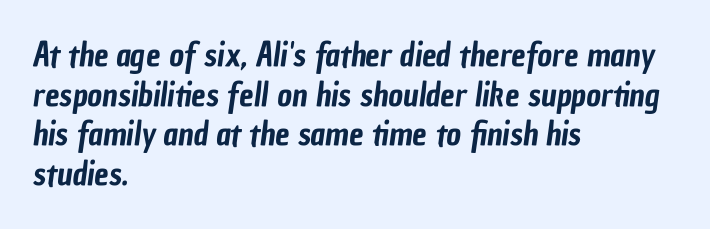
Stroke terminals: plain, sans-serif. A student would call this left alignment; a typographer would say flush left, rag right. The passage shown is typed in a proportional face where columns would drift. The baseline area is clear. The passage shown has conventional tracking throughout.
